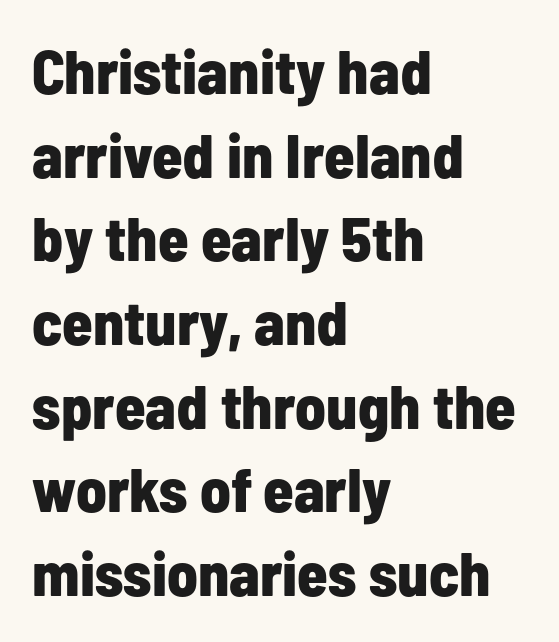
{"serif": "no", "italic": "no", "bold": "yes", "weight": "bold", "width": "condensed", "stroke_contrast": "low", "x_height": "medium", "monospaced": "no", "underline": "no", "align": "left", "line_spacing": "normal", "line_spacing_ratio": 1.35, "letter_spacing": "normal", "letter_spacing_em": 0.0, "glyph_px": 62}
